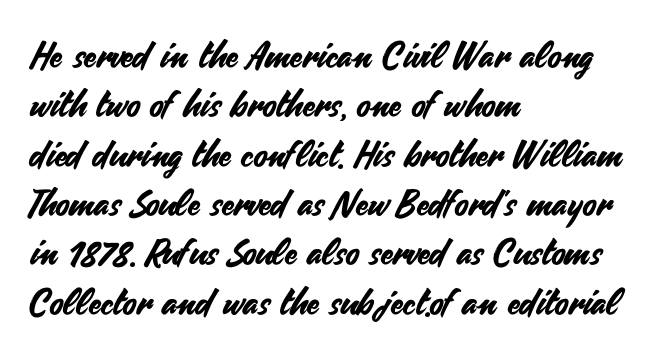
{"serif": "no", "width": "normal", "stroke_contrast": "medium", "x_height": "small", "monospaced": "no", "underline": "no", "align": "left", "line_spacing": "normal", "line_spacing_ratio": 1.37, "letter_spacing": "normal", "letter_spacing_em": 0.0, "glyph_px": 36}
